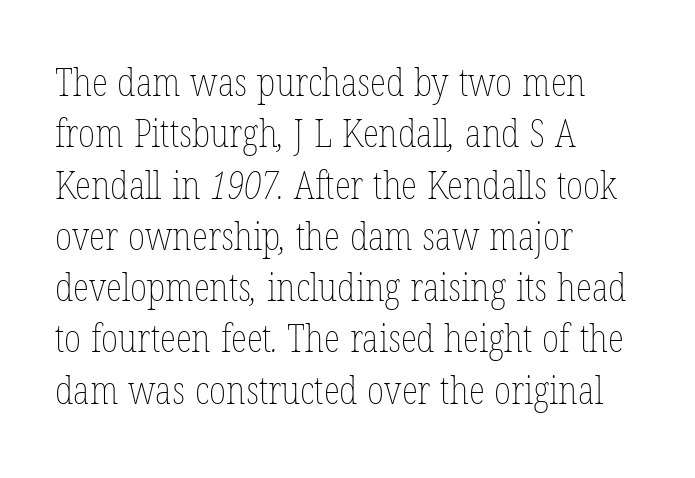
The passage is arranged the way most books set body copy — flush left. Between one letter and the next there's only the usual sliver of space. The foot of each line stays bare and open. Varying glyph widths throughout — classic text-font behaviour. No heavy texture on the line: the type isn't bold.
